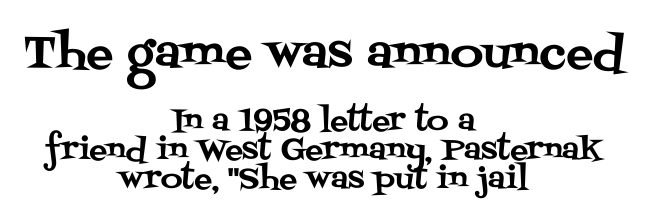
The image shows 45 px serif type, upright; set centered, tight line spacing (0.96x), normal letter spacing, not underlined; the first (top) block is 1.5x larger; medium stroke contrast and a large x-height.
